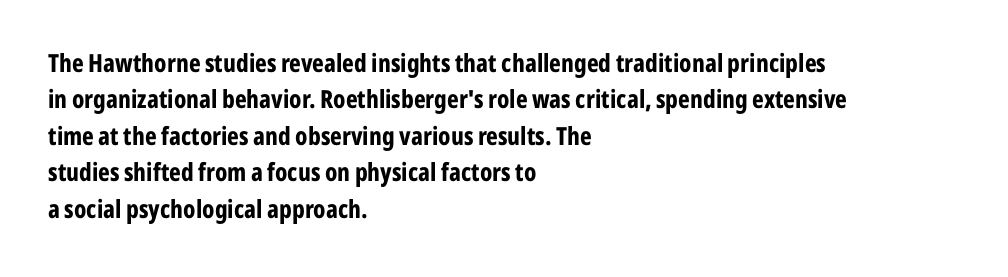
Q: Is the text bold? A: Yes.
Q: Is the text italic (slanted)? A: No, it is upright.
Q: Is the text underlined? A: No.
Q: How is the paragraph aligned? A: Left-aligned.
Q: Is the spacing between letters normal or unusually wide? A: Normal.
Q: Is the spacing between lines tight, normal or loose? A: Normal.
